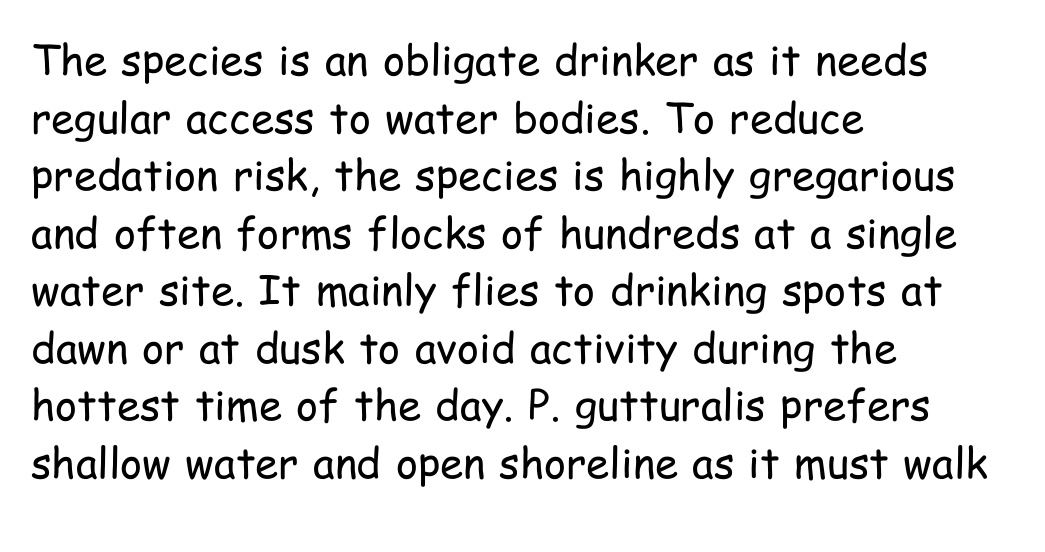
{"serif": "no", "italic": "no", "bold": "no", "weight": "regular", "width": "condensed", "stroke_contrast": "low", "x_height": "medium", "monospaced": "no", "underline": "no", "align": "left", "line_spacing": "normal", "line_spacing_ratio": 1.37, "letter_spacing": "normal", "letter_spacing_em": 0.0, "glyph_px": 42}
